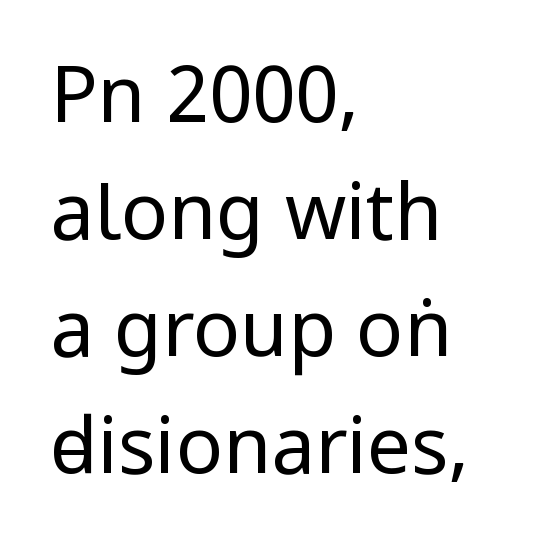
The image shows 78 px regular-weight, condensed sans-serif type, upright; set left-aligned, normal line spacing (1.5x), normal letter spacing, not underlined; low stroke contrast and a large x-height.
